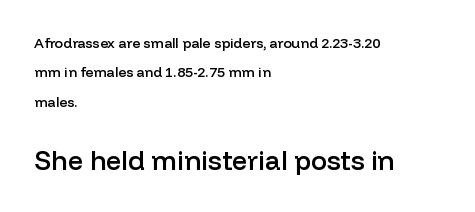
{"italic": "no", "bold": "semi", "underline": "no", "align": "left", "line_spacing": "loose", "line_spacing_ratio": 2.09, "letter_spacing": "normal", "letter_spacing_em": 0.0, "larger_block": "second", "size_ratio": 1.93, "glyph_px": 27}
